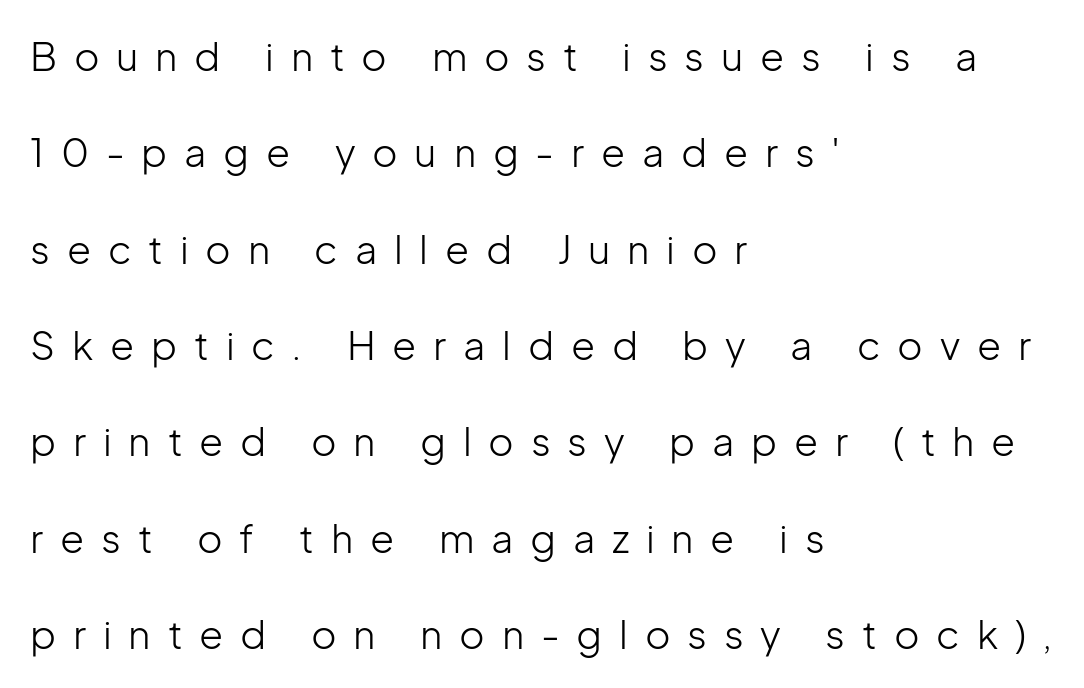
The image shows 39 px light sans-serif type, upright; set left-aligned, loose line spacing (2.47x), unusually wide letter spacing (+0.43 em), not underlined; low stroke contrast and a medium x-height.
